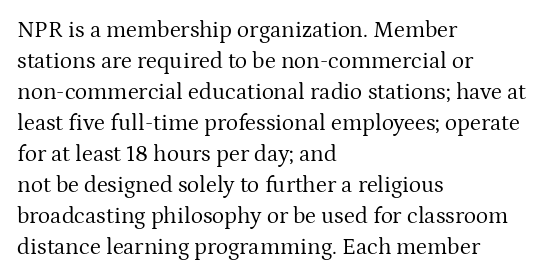
Q: Is the text bold? A: No.
Q: Is the text italic (slanted)? A: No, it is upright.
Q: Is the text underlined? A: No.
Q: How is the paragraph aligned? A: Left-aligned.
Q: Is the spacing between letters normal or unusually wide? A: Normal.
Q: Is the spacing between lines tight, normal or loose? A: Normal.
